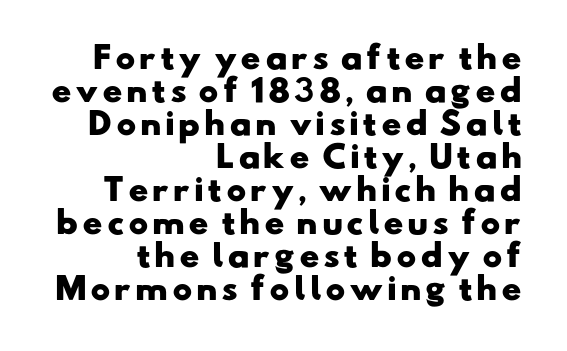
{"serif": "no", "bold": "yes", "weight": "heavy", "width": "wide", "stroke_contrast": "low", "x_height": "small", "monospaced": "no", "underline": "no", "align": "right", "line_spacing": "tight", "line_spacing_ratio": 1.1, "glyph_px": 30}
